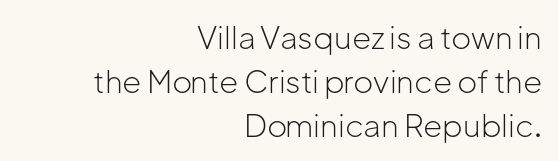
The image shows 31 px light sans-serif type, upright; set right-aligned, normal line spacing (1.42x), normal letter spacing, not underlined; low stroke contrast and a medium x-height.
